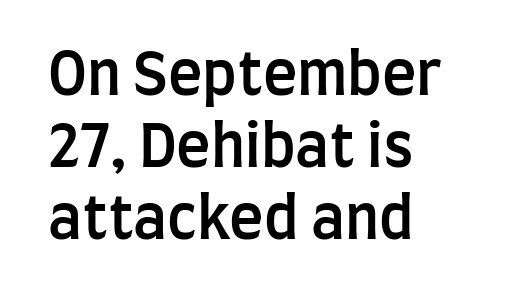
{"serif": "no", "italic": "no", "bold": "semi", "weight": "semibold", "width": "condensed", "stroke_contrast": "low", "x_height": "large", "monospaced": "no", "underline": "no", "align": "left", "line_spacing_ratio": 1.24, "letter_spacing": "normal", "letter_spacing_em": 0.0, "glyph_px": 58}
